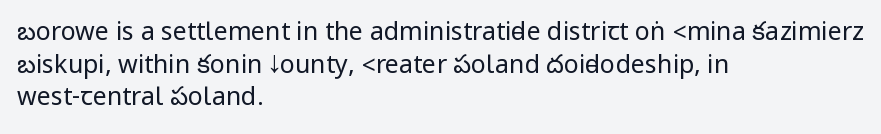
{"italic": "no", "bold": "no", "underline": "no", "align": "left", "line_spacing": "normal", "line_spacing_ratio": 1.31, "letter_spacing": "normal", "letter_spacing_em": 0.0, "glyph_px": 25}
